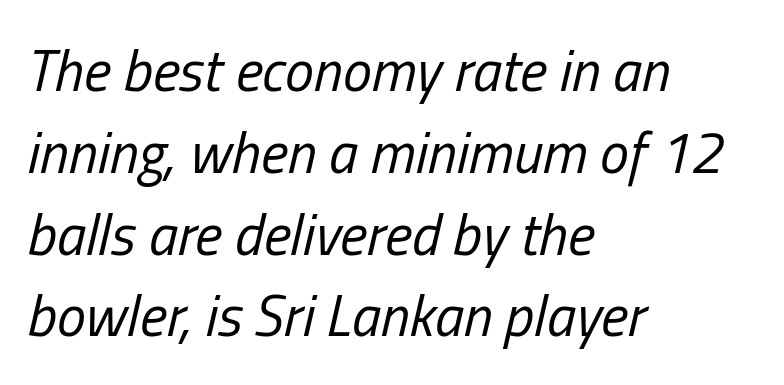
{"italic": "yes", "lean": "right", "slant_degrees": 13, "bold": "no", "weight": "regular", "width": "condensed", "stroke_contrast": "low", "x_height": "medium", "monospaced": "no", "underline": "no", "align": "left", "line_spacing": "normal", "line_spacing_ratio": 1.41, "letter_spacing": "normal", "letter_spacing_em": 0.0, "glyph_px": 58}
